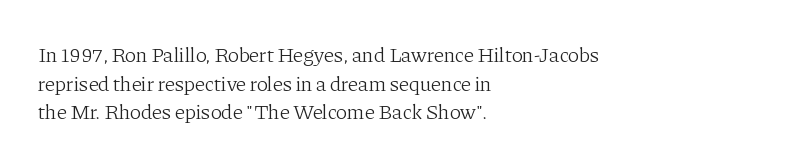
The image shows 21 px text type, upright; set left-aligned, normal line spacing (1.36x), normal letter spacing, not underlined.
